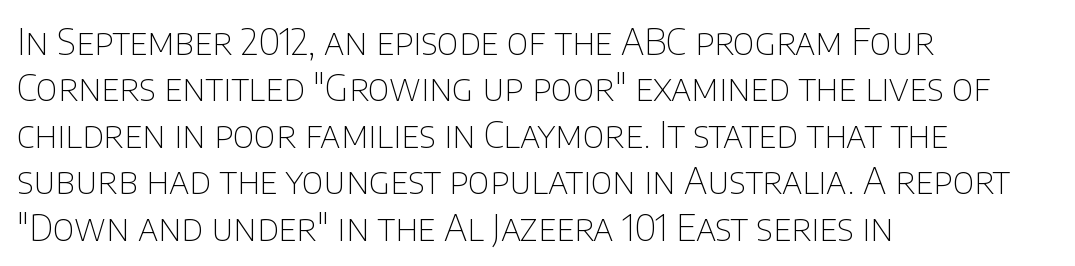
The horizontal fit of the characters is conventional and even. These glyphs show unthickened strokes, regular width or finer. I'd call this a sans setting — the letters go barefoot. Lines of text with bare space underneath.
